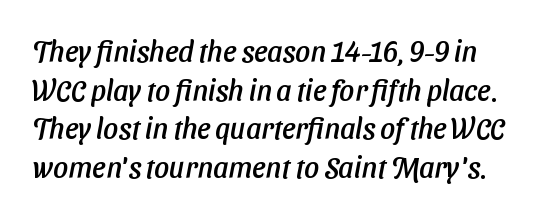
The image shows 29 px sans-serif type; set normal line spacing (1.33x), normal letter spacing, not underlined; low stroke contrast and a medium x-height.
